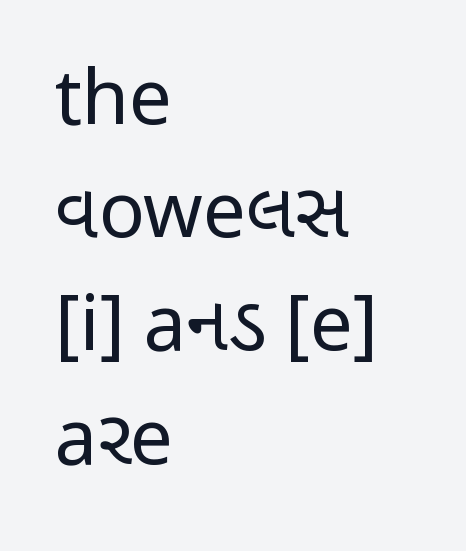
The image shows 76 px regular-weight, condensed sans-serif type, upright; set left-aligned, normal line spacing (1.49x), normal letter spacing, not underlined; low stroke contrast and a medium x-height.
